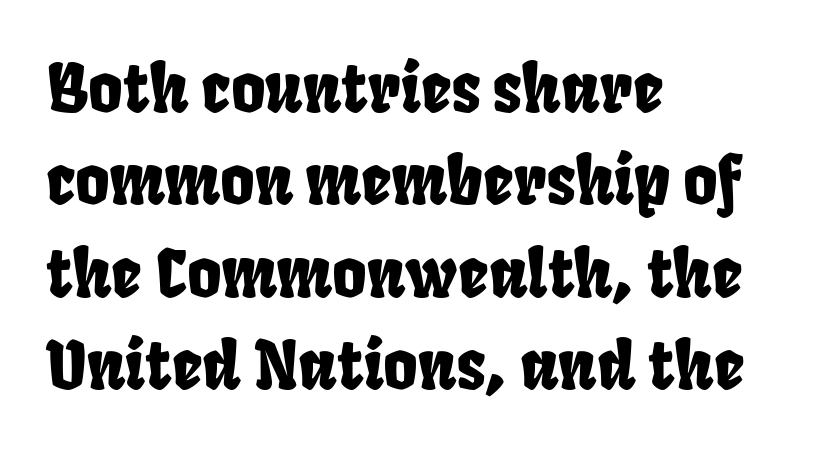
Q: Is the typeface a serif or a sans-serif typeface? A: Sans-serif.
Q: Is the text underlined? A: No.
Q: How is the paragraph aligned? A: Left-aligned.
Q: Is the spacing between letters normal or unusually wide? A: Normal.
Q: Is the spacing between lines tight, normal or loose? A: Normal.
Q: Width (condensed, normal, or wide)? A: Condensed.
Q: Stroke contrast? A: Low.
Q: x-height? A: Large.
Q: Monospaced? A: No.
